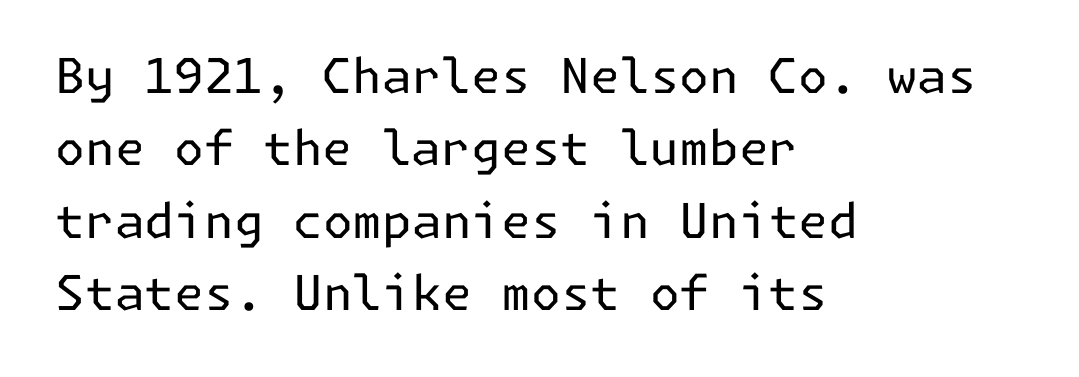
{"serif": "no", "italic": "no", "bold": "no", "weight": "regular", "width": "normal", "stroke_contrast": "low", "x_height": "medium", "underline": "no", "align": "left", "line_spacing": "normal", "line_spacing_ratio": 1.51, "letter_spacing": "normal", "letter_spacing_em": 0.0, "glyph_px": 48}
